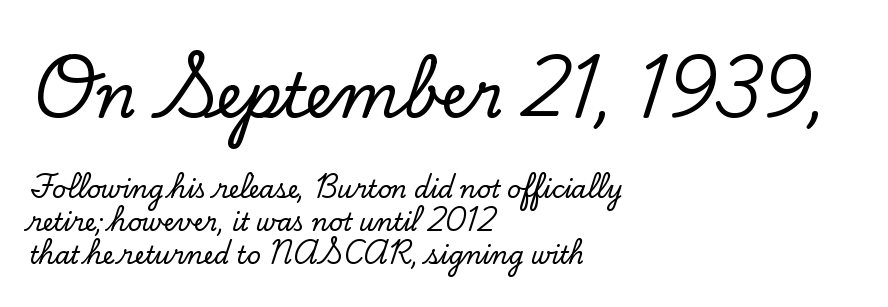
Q: Is the text italic (slanted)? A: Yes.
Q: Is the typeface a serif or a sans-serif typeface? A: Serif.
Q: Is the text underlined? A: No.
Q: How is the paragraph aligned? A: Left-aligned.
Q: Is the spacing between letters normal or unusually wide? A: Normal.
Q: Is the spacing between lines tight, normal or loose? A: Normal.
Q: Which block of text is set in a larger size, the first (top) or the second (bottom)? A: The first (top) one.
Q: Width (condensed, normal, or wide)? A: Normal.
Q: Stroke contrast? A: Low.
Q: x-height? A: Small.
Q: Monospaced? A: No.
